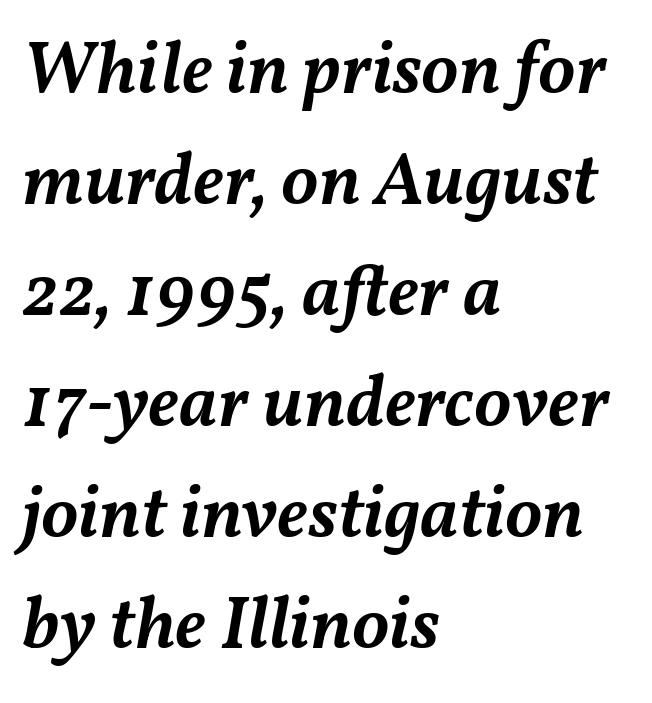
Q: Is the text bold? A: Semi-bold.
Q: Is the text italic (slanted)? A: Yes, it leans right by about 11 degrees.
Q: Is the text underlined? A: No.
Q: How is the paragraph aligned? A: Left-aligned.
Q: Is the spacing between letters normal or unusually wide? A: Normal.
Q: Is the spacing between lines tight, normal or loose? A: Normal.
Q: Width (condensed, normal, or wide)? A: Normal.
Q: Stroke contrast? A: Medium.
Q: x-height? A: Medium.
Q: Monospaced? A: No.
